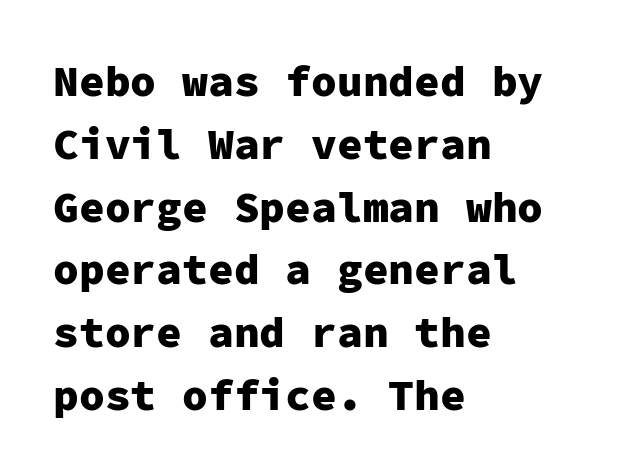
Q: Is the text bold? A: Yes.
Q: Is the text italic (slanted)? A: No, it is upright.
Q: Is the typeface a serif or a sans-serif typeface? A: Sans-serif.
Q: Is the text underlined? A: No.
Q: How is the paragraph aligned? A: Left-aligned.
Q: Is the spacing between letters normal or unusually wide? A: Normal.
Q: Is the spacing between lines tight, normal or loose? A: Normal.
Q: Width (condensed, normal, or wide)? A: Normal.
Q: Stroke contrast? A: Low.
Q: x-height? A: Medium.
Q: Monospaced? A: Yes.
